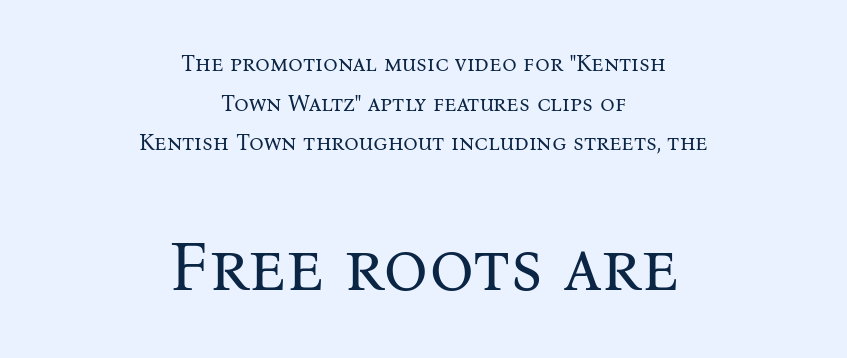
Q: Is the text bold? A: No.
Q: Is the text italic (slanted)? A: No, it is upright.
Q: Is the typeface a serif or a sans-serif typeface? A: Serif.
Q: Is the text underlined? A: No.
Q: How is the paragraph aligned? A: Centered.
Q: Is the spacing between letters normal or unusually wide? A: Normal.
Q: Which block of text is set in a larger size, the first (top) or the second (bottom)? A: The second (bottom) one.
Q: Width (condensed, normal, or wide)? A: Normal.
Q: Stroke contrast? A: Medium.
Q: x-height? A: Medium.
Q: Monospaced? A: No.
